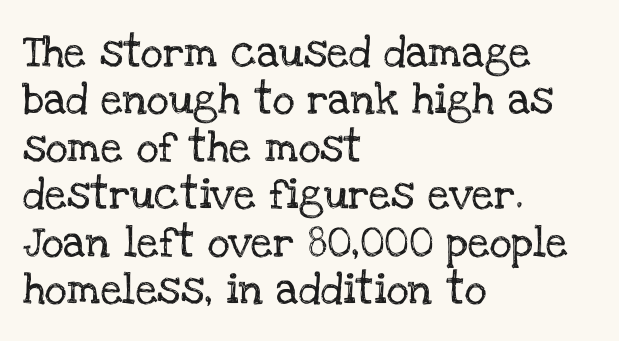
The image shows 31 px serif type, upright; set left-aligned, normal line spacing (1.53x), normal letter spacing, not underlined; low stroke contrast and a large x-height.
